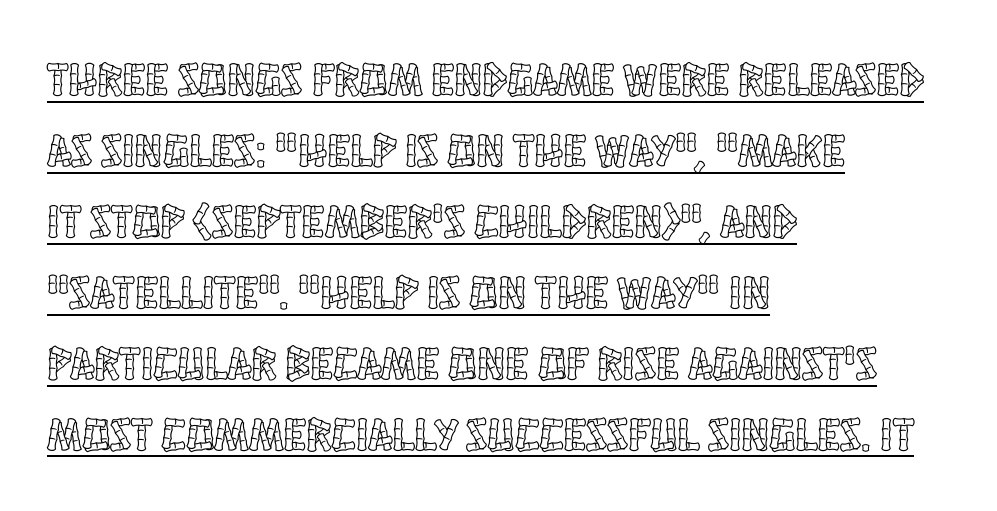
The image shows 47 px condensed type, upright; set left-aligned, normal line spacing (1.51x), normal letter spacing, underlined; a large x-height.
